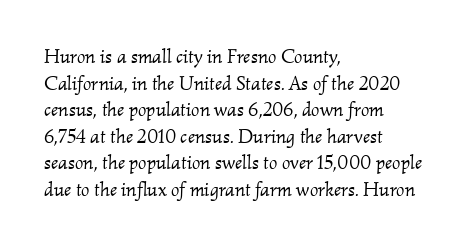
{"italic": "yes", "lean": "right", "slant_degrees": 2, "bold": "no", "underline": "no", "align": "left", "line_spacing": "normal", "line_spacing_ratio": 1.33, "letter_spacing": "normal", "letter_spacing_em": 0.0, "glyph_px": 20}
